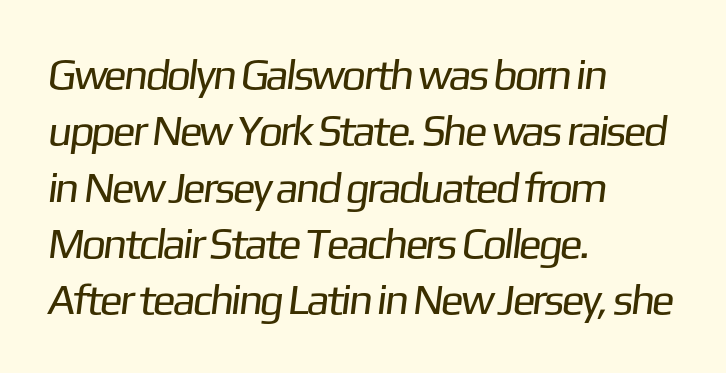
{"serif": "no", "bold": "no", "weight": "regular", "width": "normal", "stroke_contrast": "low", "x_height": "medium", "monospaced": "no", "underline": "no", "align": "left", "line_spacing": "normal", "line_spacing_ratio": 1.31, "letter_spacing": "normal", "letter_spacing_em": 0.0, "glyph_px": 43}
